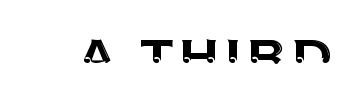
The string is rendered with underlining switched off. Glyph-to-glyph distance matches everyday printed text. The face used here is a sans, in the tradition of grotesques and geometrics. Is this a fixed-width face? No — the glyphs have proportional, varying widths.
